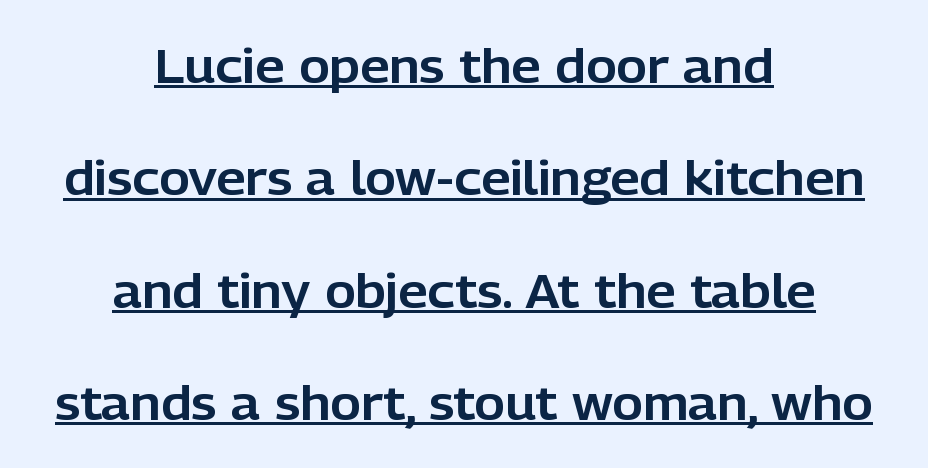
{"serif": "no", "italic": "no", "width": "normal", "stroke_contrast": "low", "x_height": "medium", "monospaced": "no", "underline": "yes", "align": "center", "line_spacing": "loose", "line_spacing_ratio": 2.39, "letter_spacing": "normal", "letter_spacing_em": 0.0, "glyph_px": 47}
